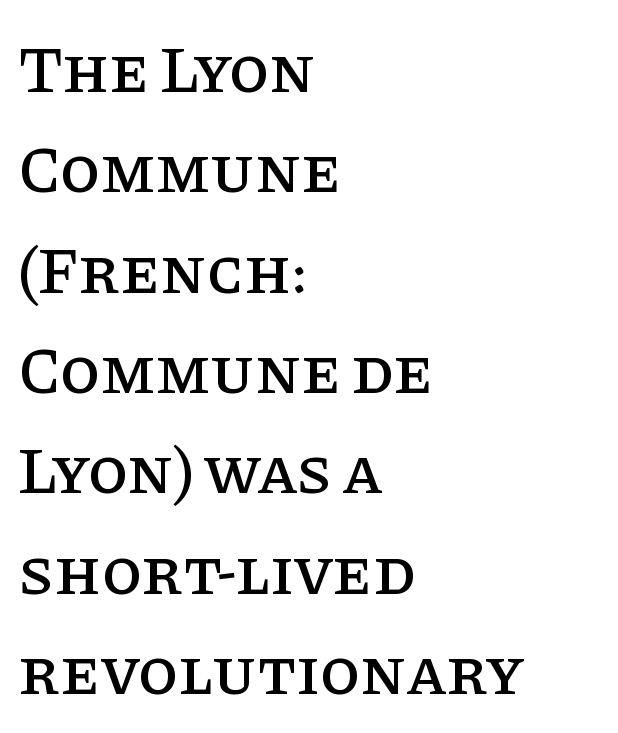
Q: Is the text italic (slanted)? A: No, it is upright.
Q: Is the typeface a serif or a sans-serif typeface? A: Serif.
Q: Is the text underlined? A: No.
Q: How is the paragraph aligned? A: Left-aligned.
Q: Is the spacing between letters normal or unusually wide? A: Normal.
Q: Is the spacing between lines tight, normal or loose? A: Normal.
Q: Width (condensed, normal, or wide)? A: Normal.
Q: Stroke contrast? A: Low.
Q: x-height? A: Large.
Q: Monospaced? A: No.
